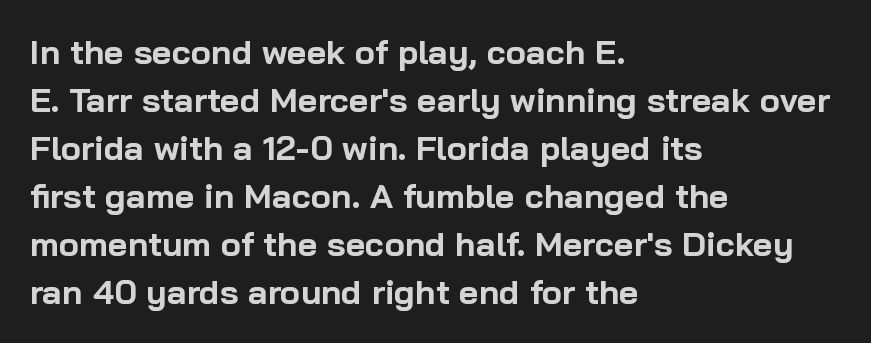
The image shows 34 px bold sans-serif type, upright; set left-aligned, normal line spacing (1.41x), normal letter spacing, not underlined; low stroke contrast and a medium x-height.
